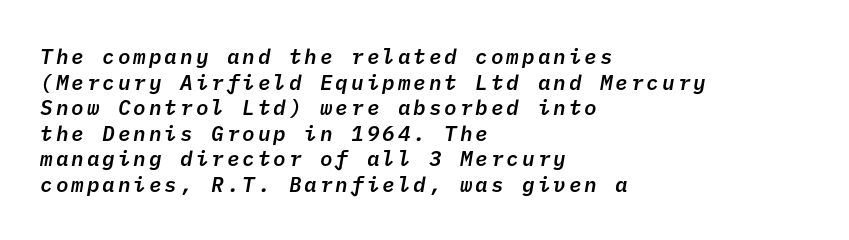
Q: Is the text bold? A: Semi-bold.
Q: Is the text underlined? A: No.
Q: How is the paragraph aligned? A: Left-aligned.
